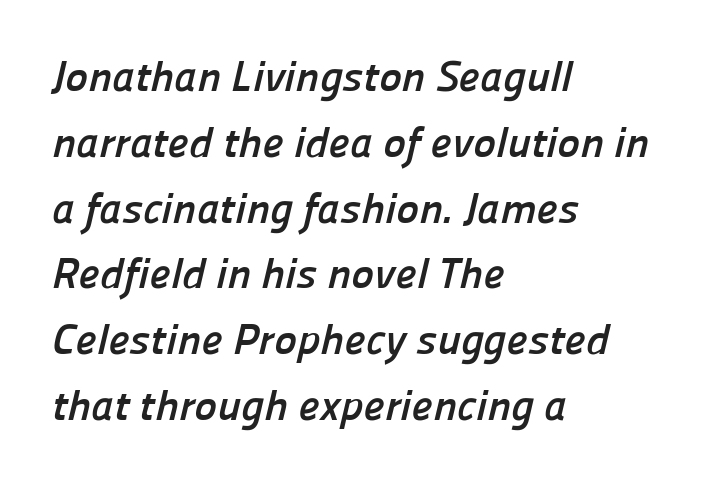
Q: Is the text bold? A: Yes.
Q: Is the typeface a serif or a sans-serif typeface? A: Sans-serif.
Q: Is the text underlined? A: No.
Q: How is the paragraph aligned? A: Left-aligned.
Q: Is the spacing between letters normal or unusually wide? A: Normal.
Q: Is the spacing between lines tight, normal or loose? A: Normal.
Q: Width (condensed, normal, or wide)? A: Normal.
Q: Stroke contrast? A: Low.
Q: x-height? A: Medium.
Q: Monospaced? A: No.
